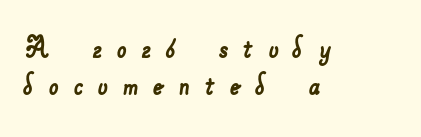
Q: Is the typeface a serif or a sans-serif typeface? A: Sans-serif.
Q: Is the text underlined? A: No.
Q: How is the paragraph aligned? A: Left-aligned.
Q: Is the spacing between letters normal or unusually wide? A: Unusually wide.
Q: Is the spacing between lines tight, normal or loose? A: Tight.
Q: Width (condensed, normal, or wide)? A: Normal.
Q: Stroke contrast? A: Low.
Q: x-height? A: Small.
Q: Monospaced? A: No.
